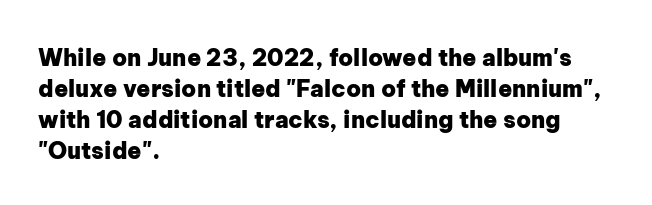
Caption: bold face, heavy strokes. Compared with typical body copy, the letter spacing here is the same. Line starts are locked; line ends wander. The axis of the letterforms is exactly vertical.
